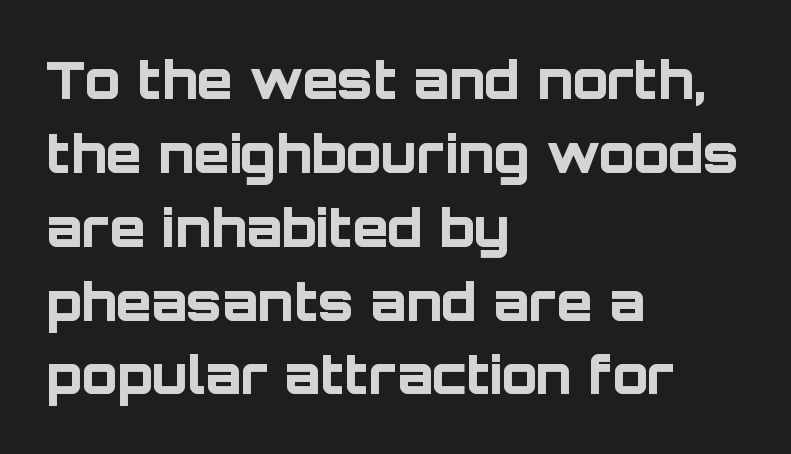
Q: Is the text bold? A: Yes.
Q: Is the text italic (slanted)? A: No, it is upright.
Q: Is the typeface a serif or a sans-serif typeface? A: Sans-serif.
Q: Is the text underlined? A: No.
Q: How is the paragraph aligned? A: Left-aligned.
Q: Is the spacing between letters normal or unusually wide? A: Normal.
Q: Is the spacing between lines tight, normal or loose? A: Normal.
Q: Width (condensed, normal, or wide)? A: Normal.
Q: Stroke contrast? A: Low.
Q: x-height? A: Large.
Q: Monospaced? A: No.
